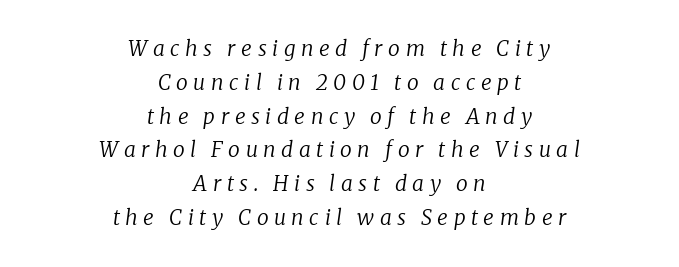
The image shows 21 px text type, italic (leaning right); set centered, normal line spacing (1.61x), unusually wide letter spacing (+0.26 em), not underlined.
